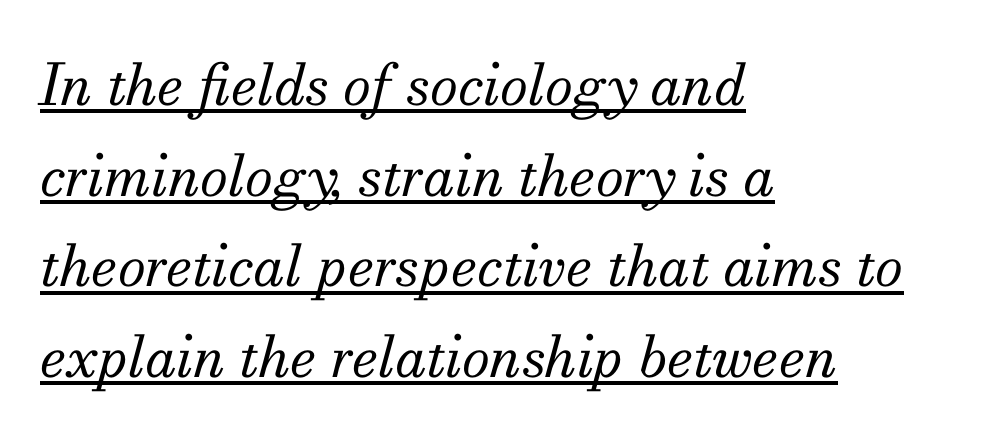
Leading: standard. Layout note: lines flush left. This sample uses a serif face. Here the designer chose a conventional face with non-uniform glyph widths.
